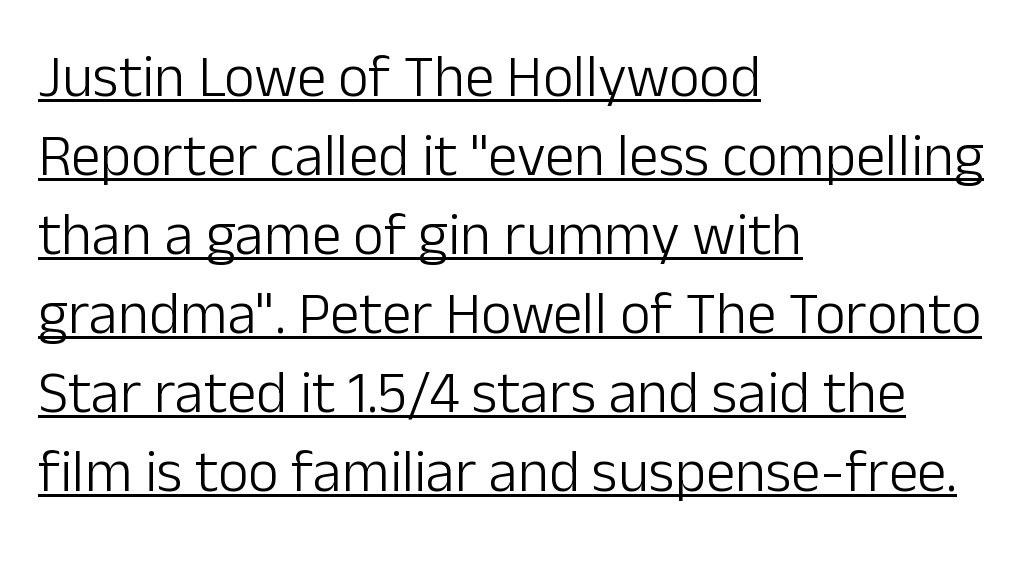
What decoration does the sample have? An underline. Each word holds together tightly as a unit, with standard inter-letter gaps. Each new line begins a customary step beneath the previous one. What kind of face is this? One without serifs — a sans. Bold? No — there's no thickening of the strokes.
